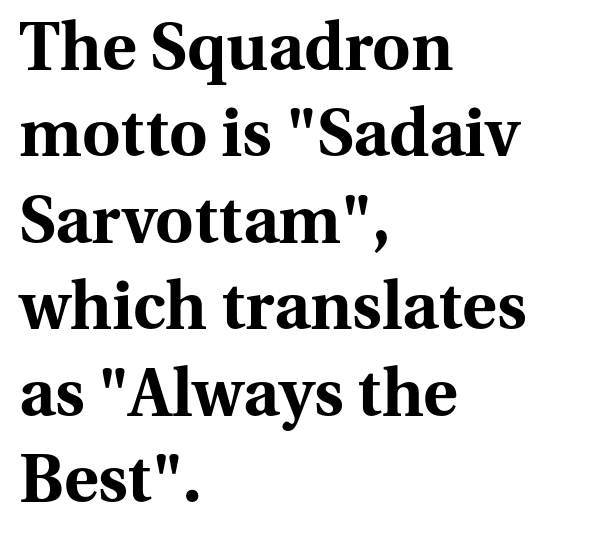
Q: Is the text bold? A: Yes.
Q: Is the text italic (slanted)? A: No, it is upright.
Q: Is the typeface a serif or a sans-serif typeface? A: Serif.
Q: Is the text underlined? A: No.
Q: How is the paragraph aligned? A: Left-aligned.
Q: Is the spacing between letters normal or unusually wide? A: Normal.
Q: Is the spacing between lines tight, normal or loose? A: Normal.
Q: Width (condensed, normal, or wide)? A: Normal.
Q: Stroke contrast? A: Medium.
Q: x-height? A: Medium.
Q: Monospaced? A: No.
